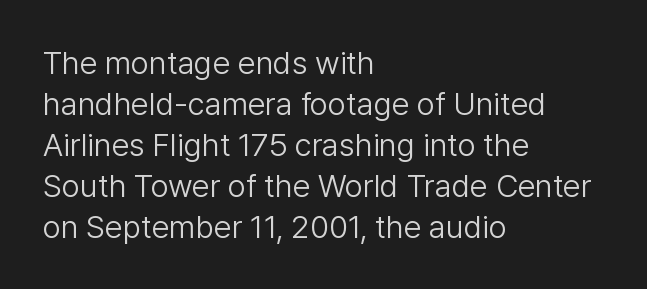
{"serif": "no", "italic": "no", "bold": "no", "weight": "light", "width": "normal", "stroke_contrast": "low", "x_height": "medium", "monospaced": "no", "underline": "no", "align": "left", "line_spacing": "normal", "line_spacing_ratio": 1.28, "letter_spacing": "normal", "letter_spacing_em": 0.0, "glyph_px": 32}
